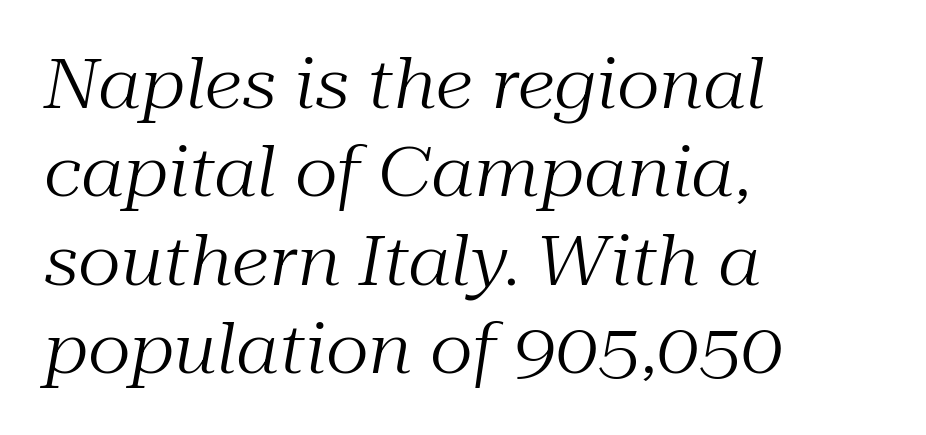
Would a proofreader flag this as italicized? Yes. The gaps between neighbouring characters are ordinary and unremarkable. The rendering uses natural spacing where letterforms have individual widths. Stroke mass is kept to a normal reading level or below.
